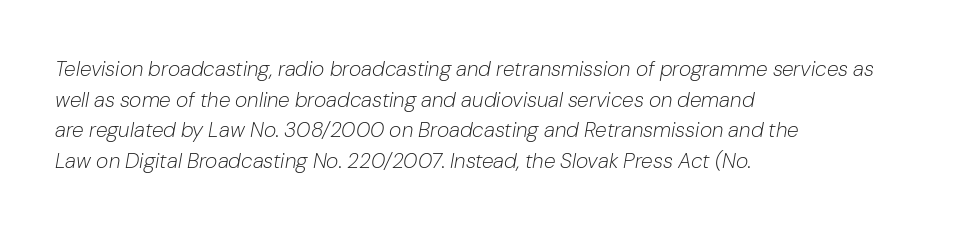
{"italic": "yes", "lean": "right", "slant_degrees": 10, "bold": "no", "underline": "no", "align": "left", "line_spacing": "normal", "line_spacing_ratio": 1.46, "letter_spacing": "normal", "letter_spacing_em": 0.0, "glyph_px": 21}
